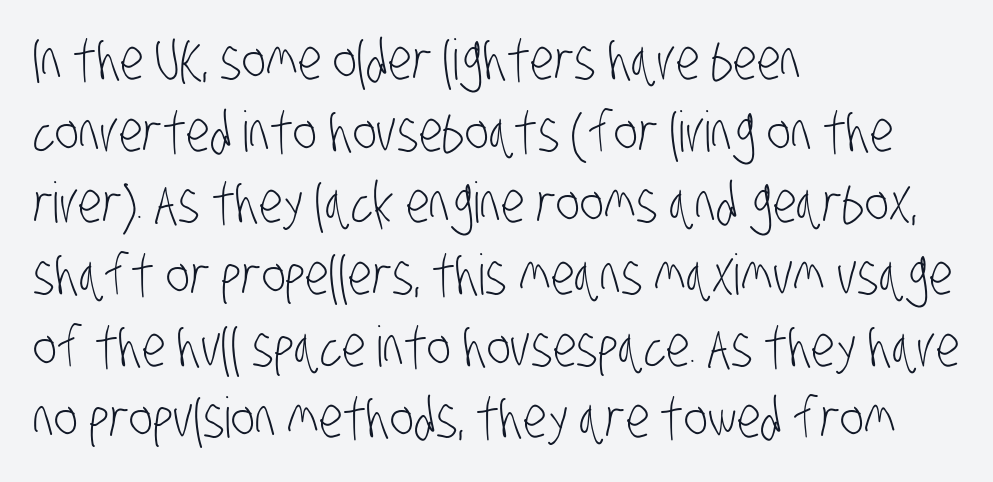
{"serif": "no", "bold": "no", "weight": "light", "width": "condensed", "stroke_contrast": "low", "x_height": "large", "monospaced": "no", "underline": "no", "align": "left", "line_spacing": "normal", "line_spacing_ratio": 1.28, "letter_spacing": "normal", "letter_spacing_em": 0.0, "glyph_px": 56}
